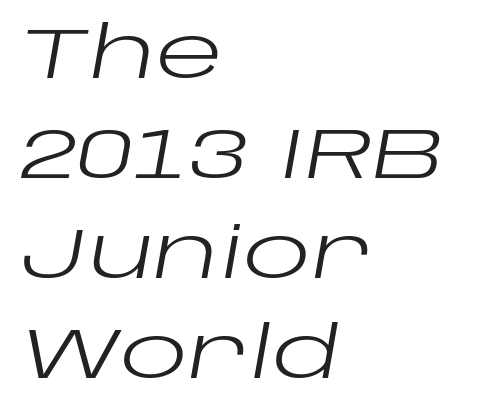
{"italic": "yes", "lean": "right", "slant_degrees": 10, "bold": "no", "weight": "regular", "width": "wide", "stroke_contrast": "low", "x_height": "large", "monospaced": "no", "underline": "no", "align": "left", "line_spacing": "normal", "line_spacing_ratio": 1.41, "letter_spacing": "normal", "letter_spacing_em": 0.0, "glyph_px": 71}
